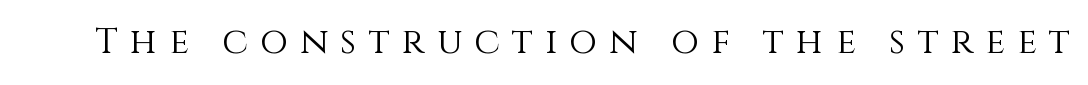
The image shows 36 px light type, upright; set unusually wide letter spacing (+0.34 em), not underlined; a large x-height.
